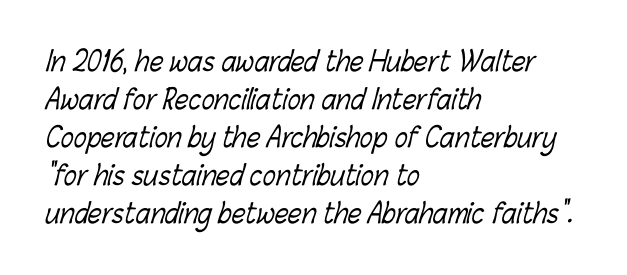
Ink coverage per letter is moderate at most. Descender tails drop into unmarked territory. The line-height multiplier appears to be the usual default. Is the block centered? No — it sits flush against the left margin.
